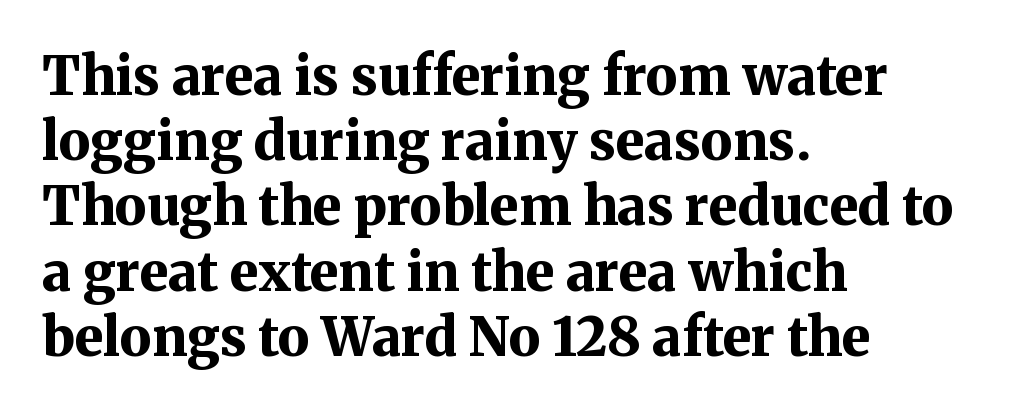
The image shows 53 px bold serif type, upright; set left-aligned, line spacing 1.23x, normal letter spacing, not underlined; medium stroke contrast and a medium x-height.
